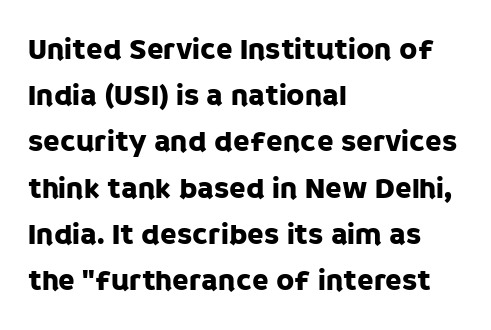
The image shows 30 px sans-serif type, upright; set left-aligned, normal line spacing (1.54x), normal letter spacing, not underlined; low stroke contrast and a large x-height.
